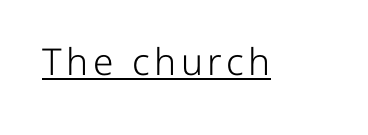
The image shows 37 px light sans-serif type, upright; set underlined; low stroke contrast and a medium x-height.
